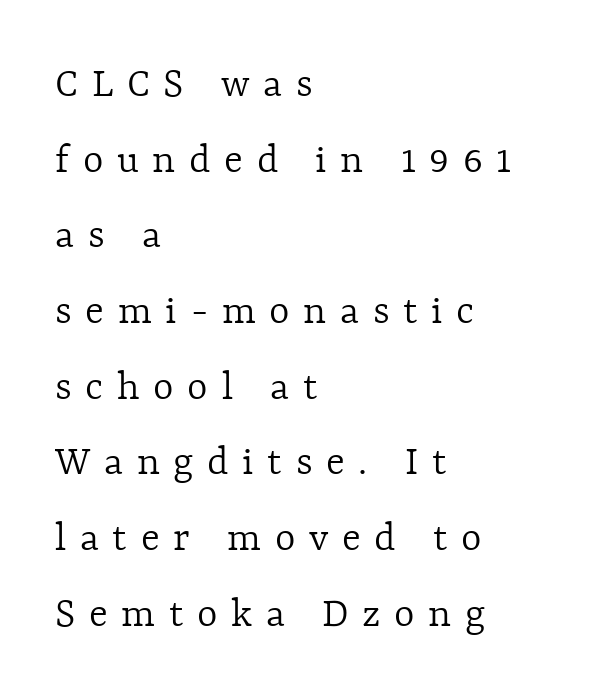
Short note: letters widely spaced. Each line starts at the same left margin while the right side varies. Every stem runs plumb, perpendicular to the baseline. Note the varied advance widths — an 'i' is clearly narrower than an 'm'. Heaviness? Minimal to ordinary, like unemphasized prose.
